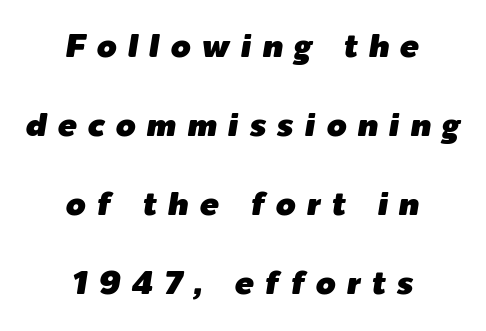
Q: Is the text italic (slanted)? A: Yes, it leans right by about 9 degrees.
Q: Is the text underlined? A: No.
Q: How is the paragraph aligned? A: Centered.
Q: Is the spacing between letters normal or unusually wide? A: Unusually wide.
Q: Is the spacing between lines tight, normal or loose? A: Loose.
Q: Width (condensed, normal, or wide)? A: Normal.
Q: Stroke contrast? A: Low.
Q: x-height? A: Medium.
Q: Monospaced? A: No.
